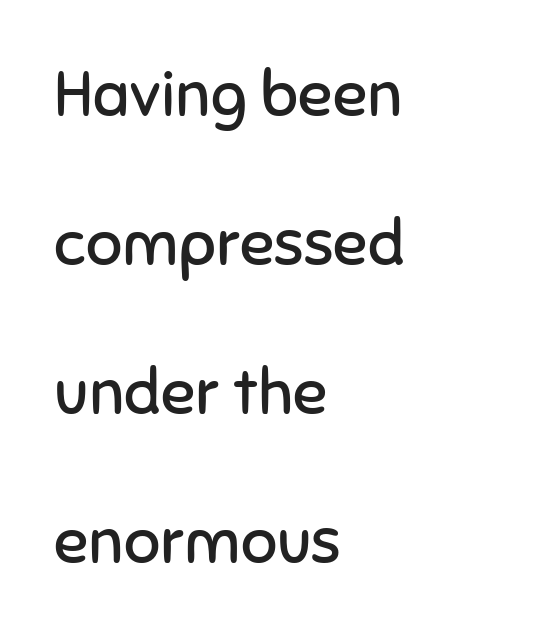
Tracking here is standard; glyphs follow each other at the usual distance. In terms of posture, this sample is upright. No feet cap the strokes, marking this as sans-serif type. The characters are drawn with everyday or finer stroke widths. One-word summary of the alignment: left.
